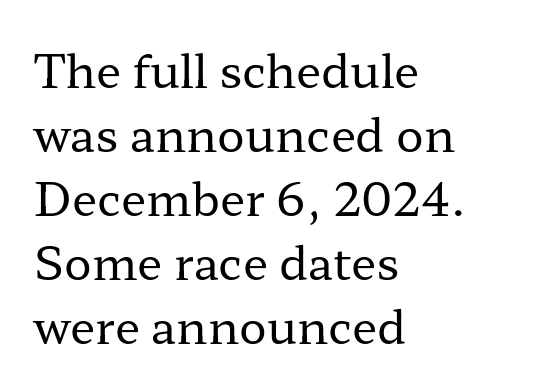
The letters carry serifs — small finishing strokes at the ends of their stems. Layout note: lines flush left. Anything drawn beneath the words? Only blank space. Characters remain perfectly vertical along every line.
